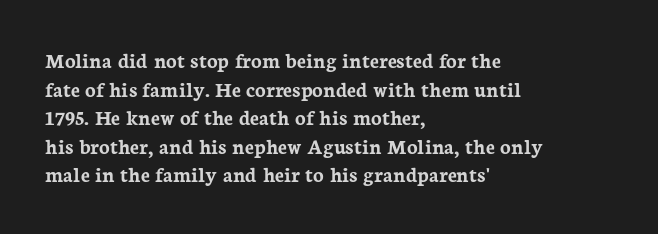
Teacher's note: observe the even left margin — that is flush-left alignment. You can tell it's not italic because the verticals are truly vertical. Words float on clear page, feet unadorned. The letterforms sit shoulder to shoulder at normal distance.
